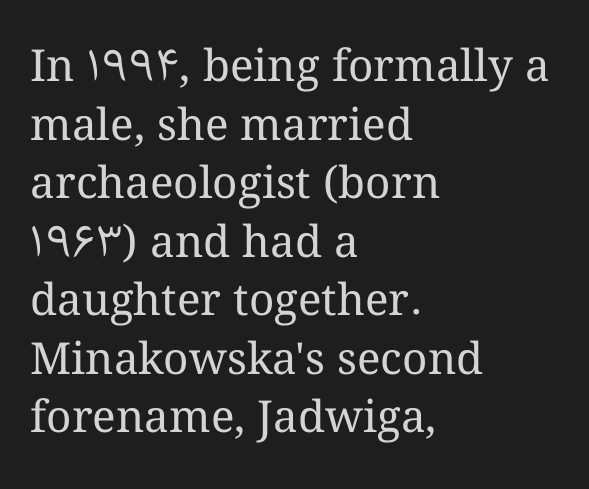
The image shows 44 px regular-weight type, upright; set left-aligned, normal line spacing (1.33x), normal letter spacing, not underlined; medium stroke contrast and a medium x-height.
